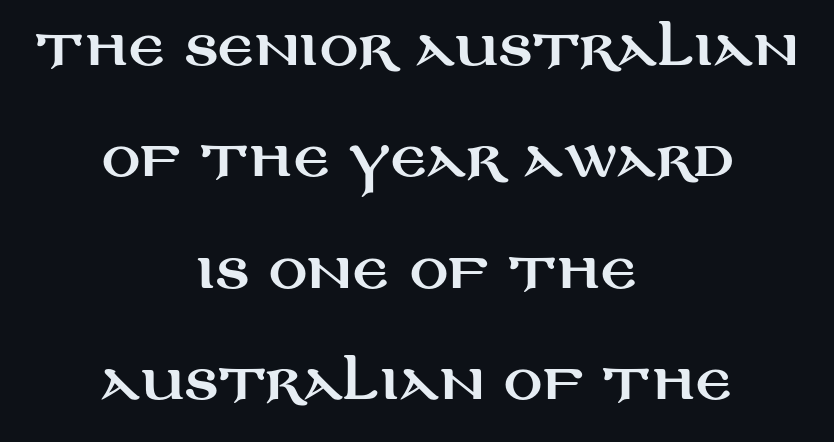
The image shows 48 px wide sans-serif type, upright; set centered, loose line spacing (2.32x), normal letter spacing, not underlined; medium stroke contrast and a large x-height.
